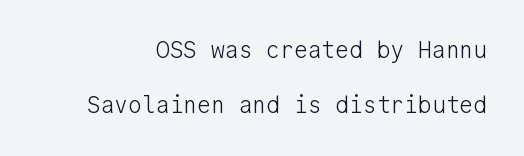
Q: Is the text bold? A: No.
Q: Is the text italic (slanted)? A: No, it is upright.
Q: Is the text underlined? A: No.
Q: Is the spacing between letters normal or unusually wide? A: Normal.
Q: Is the spacing between lines tight, normal or loose? A: Loose.
